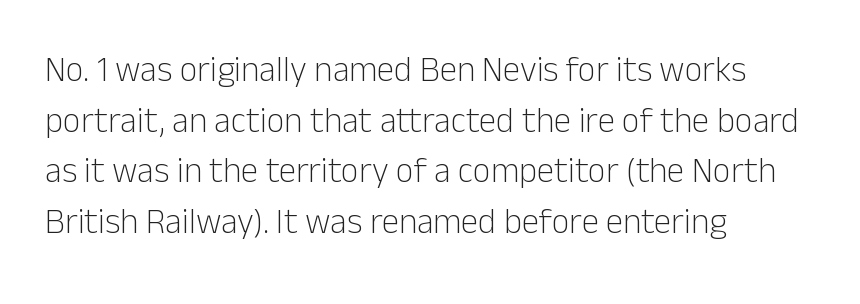
Q: Is the text bold? A: No.
Q: Is the text italic (slanted)? A: No, it is upright.
Q: Is the typeface a serif or a sans-serif typeface? A: Sans-serif.
Q: Is the text underlined? A: No.
Q: How is the paragraph aligned? A: Left-aligned.
Q: Is the spacing between letters normal or unusually wide? A: Normal.
Q: Is the spacing between lines tight, normal or loose? A: Normal.
Q: Width (condensed, normal, or wide)? A: Normal.
Q: Stroke contrast? A: Low.
Q: x-height? A: Medium.
Q: Monospaced? A: No.
